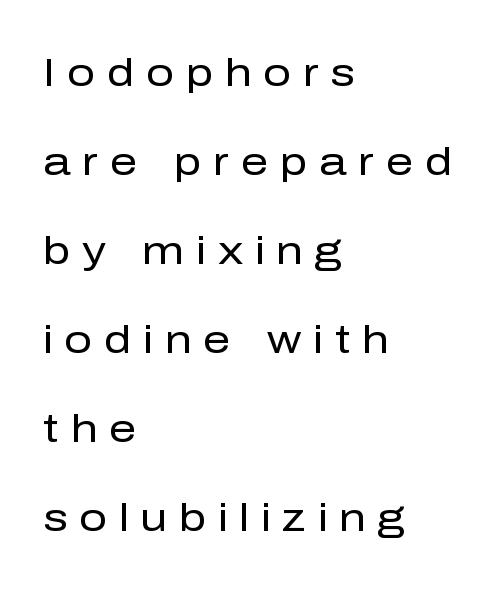
{"serif": "no", "italic": "no", "bold": "no", "weight": "regular", "width": "normal", "stroke_contrast": "low", "x_height": "medium", "monospaced": "no", "underline": "no", "align": "left", "line_spacing": "loose", "line_spacing_ratio": 2.28, "letter_spacing": "wide", "letter_spacing_em": 0.3, "glyph_px": 39}
